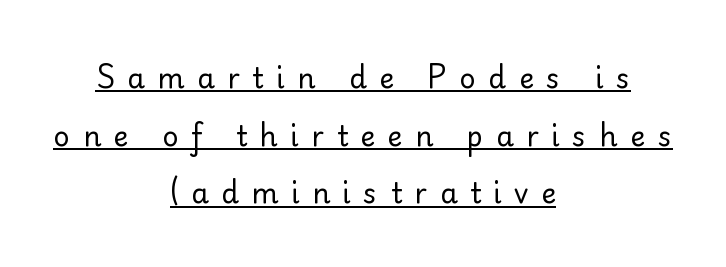
Q: Is the text bold? A: No.
Q: Is the text italic (slanted)? A: No, it is upright.
Q: Is the typeface a serif or a sans-serif typeface? A: Sans-serif.
Q: Is the text underlined? A: Yes.
Q: How is the paragraph aligned? A: Centered.
Q: Is the spacing between letters normal or unusually wide? A: Unusually wide.
Q: Is the spacing between lines tight, normal or loose? A: Loose.
Q: Width (condensed, normal, or wide)? A: Normal.
Q: Stroke contrast? A: Low.
Q: x-height? A: Small.
Q: Monospaced? A: No.
